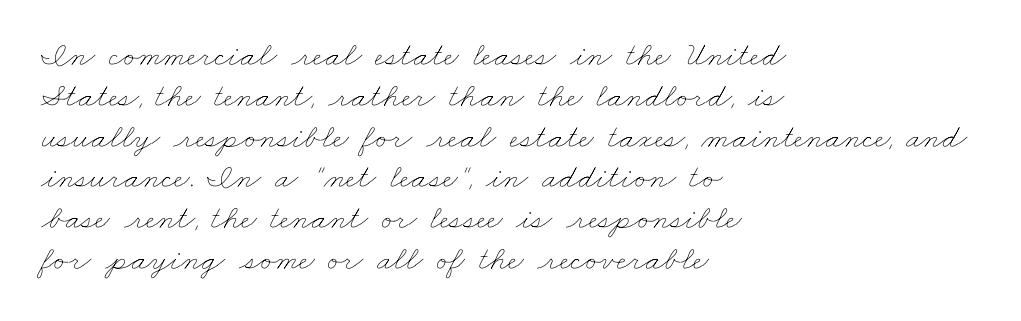
{"bold": "no", "weight": "thin", "width": "wide", "stroke_contrast": "low", "x_height": "small", "monospaced": "no", "underline": "no", "align": "left", "line_spacing_ratio": 1.2, "letter_spacing": "normal", "letter_spacing_em": 0.0, "glyph_px": 34}
